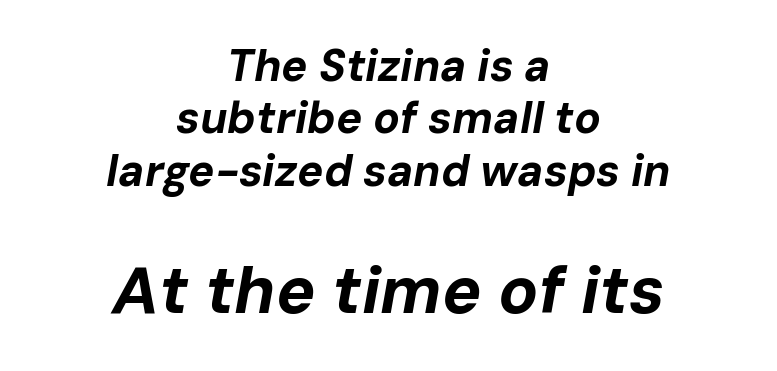
Observe the ordinary spacing: letters are neighbours, not strangers. This is heavy type, rendered in bold. This rendering features lettering with no underline. Alignment: centered.
